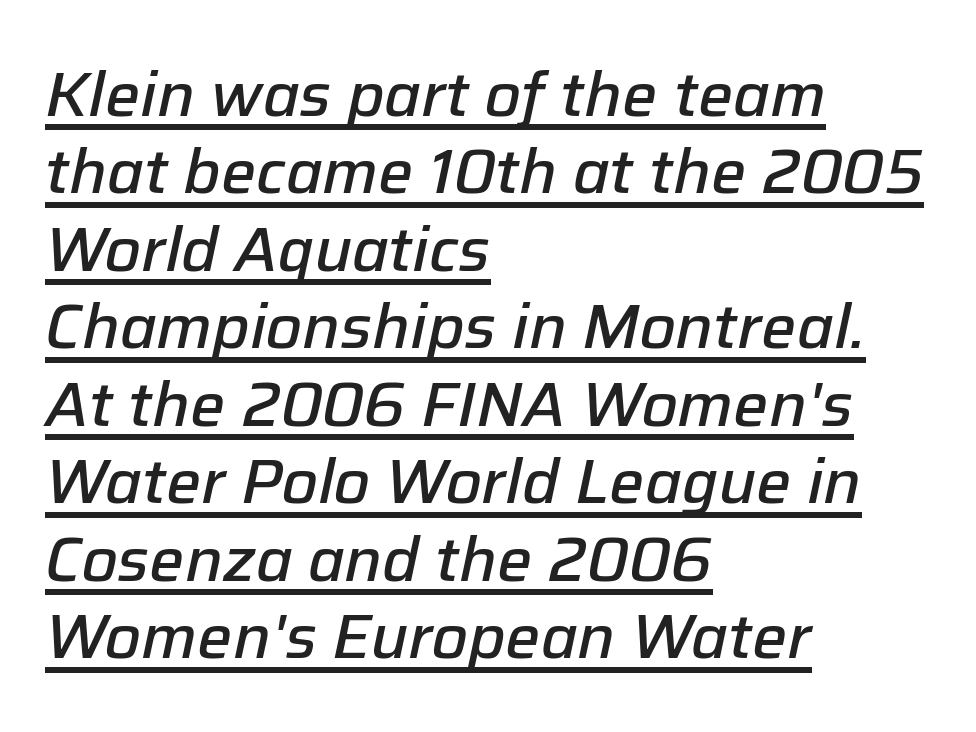
Q: Is the text bold? A: Semi-bold.
Q: Is the text italic (slanted)? A: Yes, it leans right by about 12 degrees.
Q: Is the text underlined? A: Yes.
Q: How is the paragraph aligned? A: Left-aligned.
Q: Is the spacing between letters normal or unusually wide? A: Normal.
Q: Is the spacing between lines tight, normal or loose? A: Normal.
Q: Width (condensed, normal, or wide)? A: Normal.
Q: Stroke contrast? A: Low.
Q: x-height? A: Medium.
Q: Monospaced? A: No.
